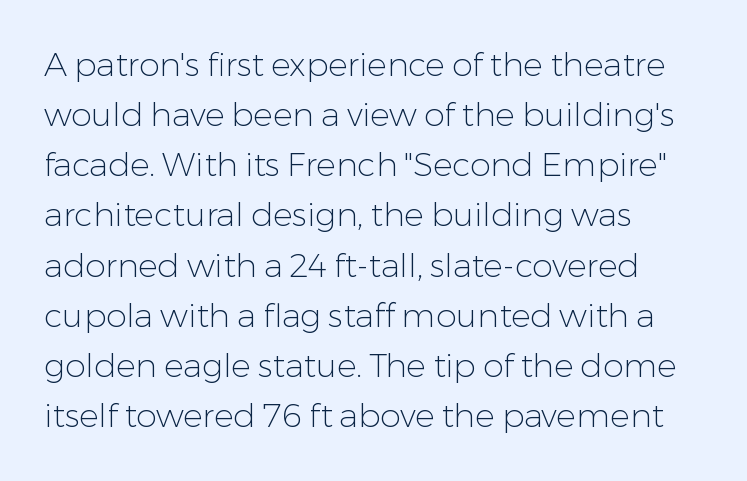
The image shows 33 px light sans-serif type, upright; set left-aligned, normal line spacing (1.52x), normal letter spacing, not underlined; low stroke contrast and a medium x-height.
